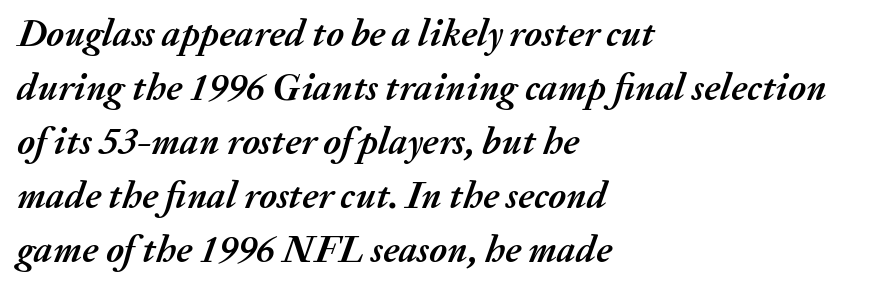
Check the space under the baseline: it is left empty. Tall strokes in this sample are angled rather than plumb. Typographic density is high because the face is bold. Looks like regular typesetting: each glyph gets only the width it needs.
